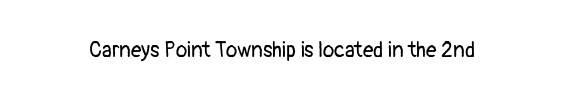
The image shows 21 px text type, upright; set normal letter spacing, not underlined.
